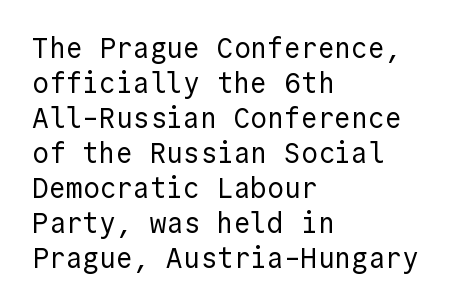
Q: Is the text bold? A: No.
Q: Is the text italic (slanted)? A: No, it is upright.
Q: Is the typeface a serif or a sans-serif typeface? A: Sans-serif.
Q: Is the text underlined? A: No.
Q: How is the paragraph aligned? A: Left-aligned.
Q: Is the spacing between letters normal or unusually wide? A: Normal.
Q: Is the spacing between lines tight, normal or loose? A: Normal.
Q: Width (condensed, normal, or wide)? A: Normal.
Q: x-height? A: Medium.
Q: Monospaced? A: Yes.
